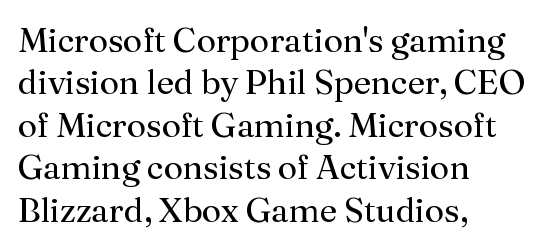
The image shows 34 px regular-weight serif type, upright; set left-aligned, normal line spacing (1.25x), normal letter spacing, not underlined; medium stroke contrast and a medium x-height.
